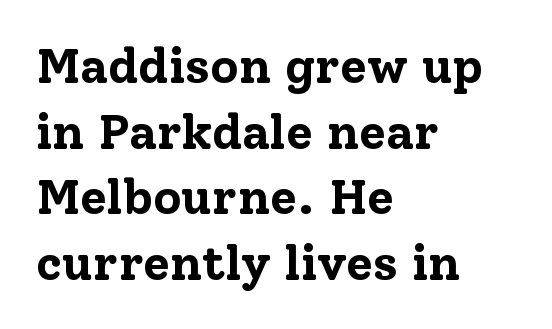
Q: Is the text bold? A: Yes.
Q: Is the text italic (slanted)? A: No, it is upright.
Q: Is the typeface a serif or a sans-serif typeface? A: Serif.
Q: Is the text underlined? A: No.
Q: How is the paragraph aligned? A: Left-aligned.
Q: Is the spacing between letters normal or unusually wide? A: Normal.
Q: Is the spacing between lines tight, normal or loose? A: Normal.
Q: Width (condensed, normal, or wide)? A: Normal.
Q: Stroke contrast? A: Low.
Q: x-height? A: Medium.
Q: Monospaced? A: No.
